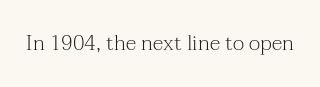
Q: Is the text bold? A: No.
Q: Is the text italic (slanted)? A: No, it is upright.
Q: Is the text underlined? A: No.
Q: Is the spacing between letters normal or unusually wide? A: Normal.
